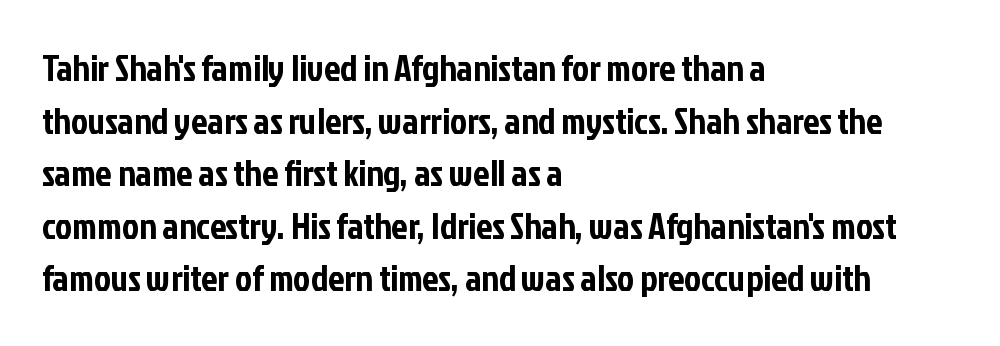
Serif or sans? Sans — the stroke terminals are bare. Evenly set lines give the paragraph a standard silhouette. Here the designer chose a conventional face with non-uniform glyph widths. Check under the words: just untouched page.
